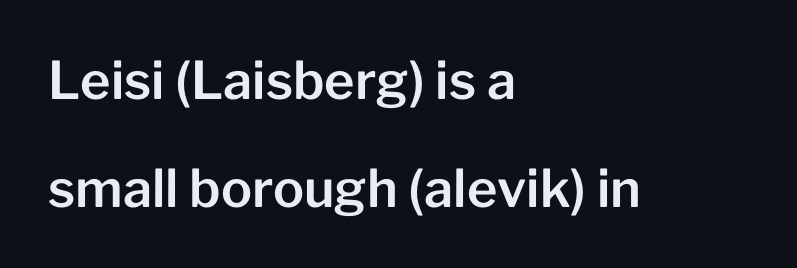
Q: Is the text italic (slanted)? A: No, it is upright.
Q: Is the typeface a serif or a sans-serif typeface? A: Sans-serif.
Q: Is the text underlined? A: No.
Q: How is the paragraph aligned? A: Left-aligned.
Q: Is the spacing between letters normal or unusually wide? A: Normal.
Q: Is the spacing between lines tight, normal or loose? A: Loose.
Q: Width (condensed, normal, or wide)? A: Normal.
Q: Stroke contrast? A: Low.
Q: x-height? A: Medium.
Q: Monospaced? A: No.
